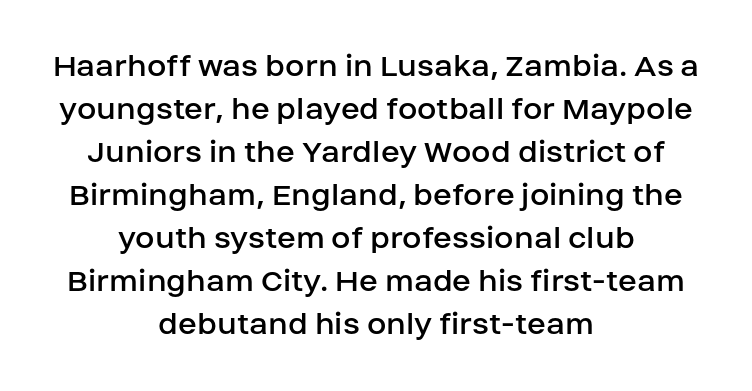
Check where the strokes stop: nothing finishes them off — pure sans. The tracking reads as untouched default to a designer's eye. These lines were composed using upright roman letters. No extra ink here — the face is not bold. Proportional: the letters do not fall into vertical columns.
